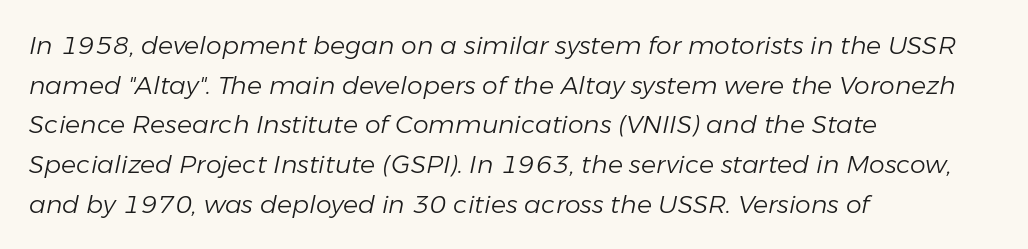
Q: Is the text bold? A: No.
Q: Is the text italic (slanted)? A: Yes, it leans right by about 11 degrees.
Q: Is the text underlined? A: No.
Q: How is the paragraph aligned? A: Left-aligned.
Q: Is the spacing between letters normal or unusually wide? A: Normal.
Q: Is the spacing between lines tight, normal or loose? A: Normal.
